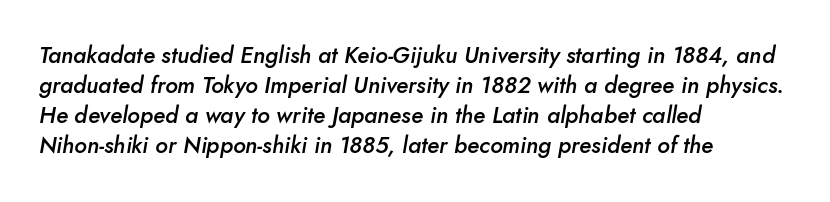
The image shows 23 px text type, italic (leaning right); set left-aligned, normal line spacing (1.31x), normal letter spacing, not underlined.
